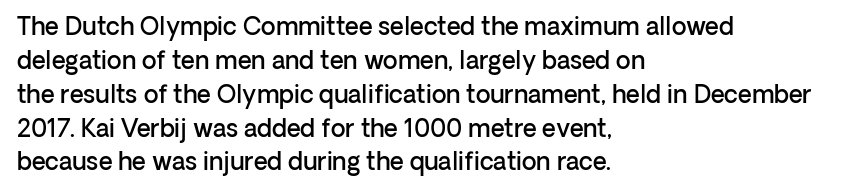
Q: Is the text bold? A: Semi-bold.
Q: Is the text italic (slanted)? A: No, it is upright.
Q: Is the text underlined? A: No.
Q: How is the paragraph aligned? A: Left-aligned.
Q: Is the spacing between letters normal or unusually wide? A: Normal.
Q: Is the spacing between lines tight, normal or loose? A: Normal.
